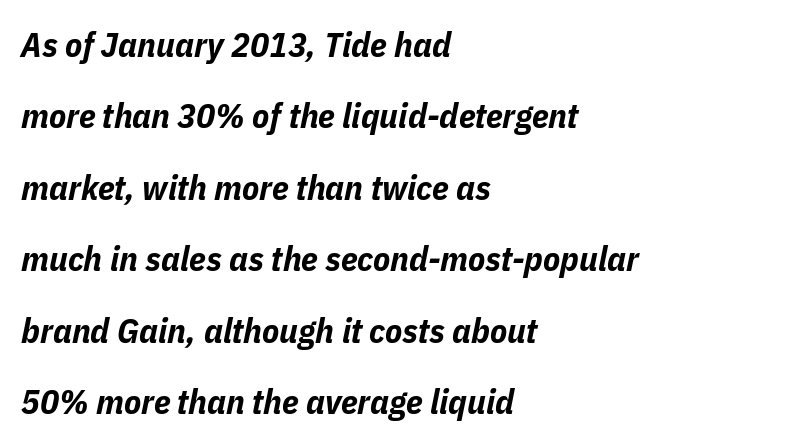
The image shows 35 px bold, condensed type, italic (leaning right); set left-aligned, loose line spacing (2.04x), normal letter spacing, not underlined; low stroke contrast and a medium x-height.
